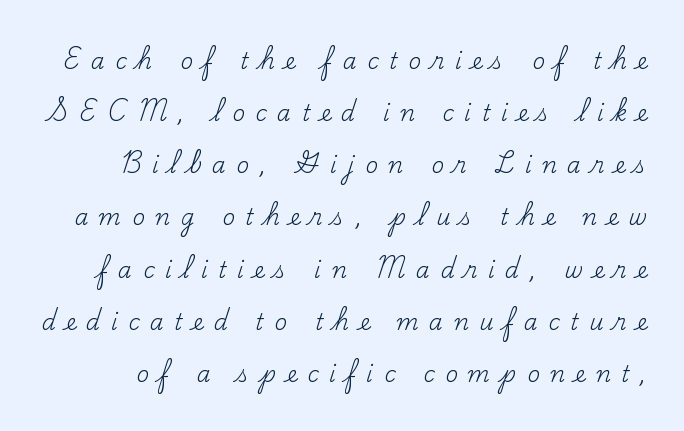
Q: Is the text bold? A: No.
Q: Is the text italic (slanted)? A: Yes.
Q: Is the text underlined? A: No.
Q: Is the spacing between letters normal or unusually wide? A: Unusually wide.
Q: Is the spacing between lines tight, normal or loose? A: Loose.
